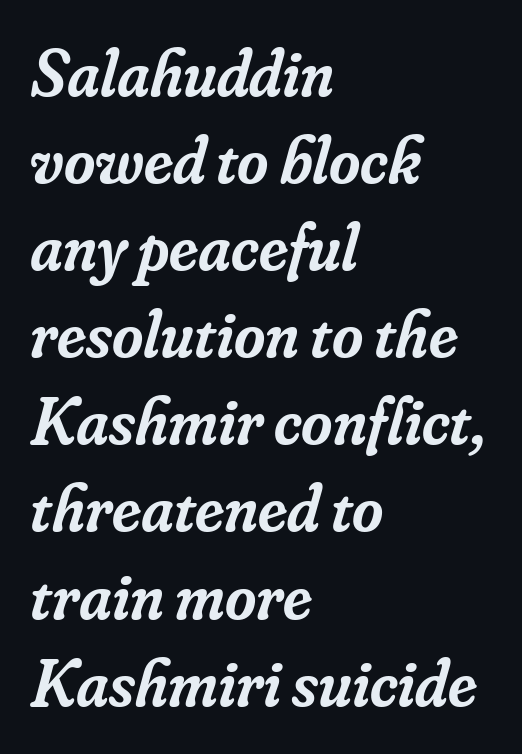
{"serif": "yes", "italic": "yes", "lean": "right", "slant_degrees": 16, "bold": "semi", "weight": "semibold", "width": "normal", "stroke_contrast": "low", "x_height": "small", "monospaced": "no", "underline": "no", "align": "left", "line_spacing": "normal", "line_spacing_ratio": 1.3, "letter_spacing": "normal", "letter_spacing_em": 0.0, "glyph_px": 67}
